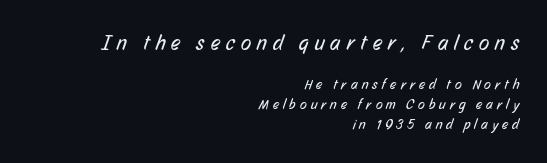
The image shows 21 px text type; set right-aligned, normal line spacing (1.44x), unusually wide letter spacing (+0.29 em), not underlined; the first (top) block is 1.5x larger.
